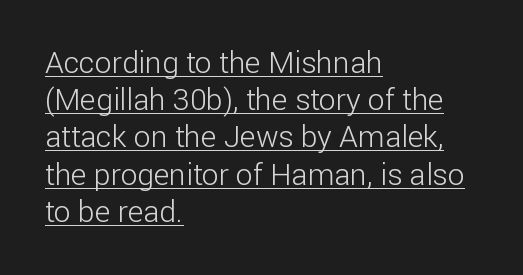
Q: Is the text bold? A: No.
Q: Is the text italic (slanted)? A: No, it is upright.
Q: Is the typeface a serif or a sans-serif typeface? A: Sans-serif.
Q: Is the text underlined? A: Yes.
Q: How is the paragraph aligned? A: Left-aligned.
Q: Is the spacing between letters normal or unusually wide? A: Normal.
Q: Width (condensed, normal, or wide)? A: Normal.
Q: Stroke contrast? A: Low.
Q: x-height? A: Medium.
Q: Monospaced? A: No.
